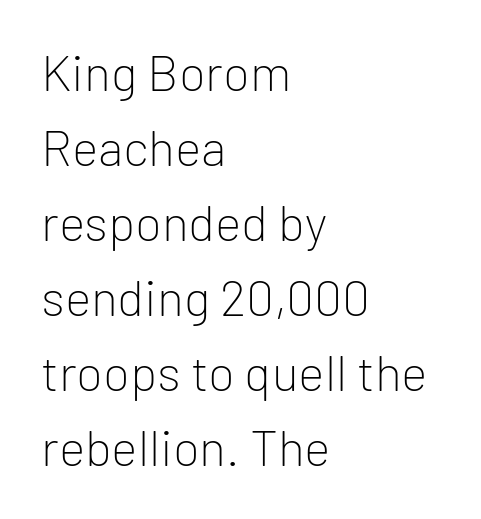
Q: Is the text bold? A: No.
Q: Is the text italic (slanted)? A: No, it is upright.
Q: Is the typeface a serif or a sans-serif typeface? A: Sans-serif.
Q: Is the text underlined? A: No.
Q: How is the paragraph aligned? A: Left-aligned.
Q: Is the spacing between letters normal or unusually wide? A: Normal.
Q: Is the spacing between lines tight, normal or loose? A: Normal.
Q: Width (condensed, normal, or wide)? A: Normal.
Q: Stroke contrast? A: Low.
Q: x-height? A: Medium.
Q: Monospaced? A: No.
